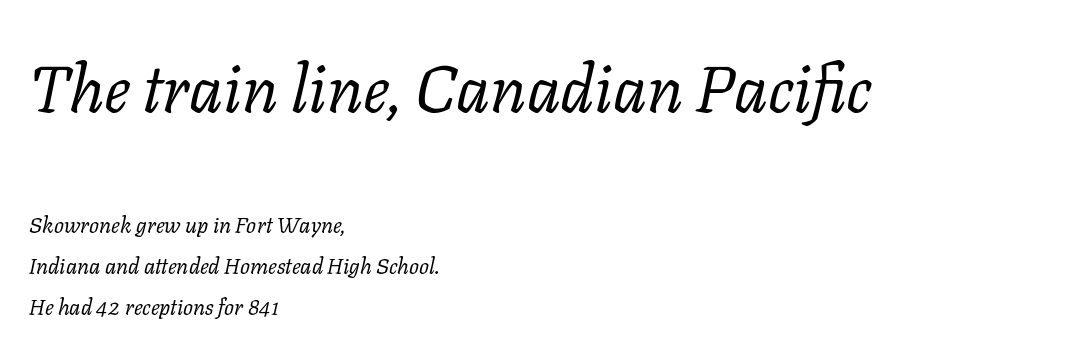
{"serif": "yes", "italic": "yes", "lean": "right", "slant_degrees": 11, "bold": "no", "weight": "regular", "width": "normal", "stroke_contrast": "low", "x_height": "medium", "monospaced": "no", "underline": "no", "align": "left", "line_spacing_ratio": 1.87, "letter_spacing": "normal", "letter_spacing_em": 0.0, "larger_block": "first", "size_ratio": 3.0, "glyph_px": 66}
